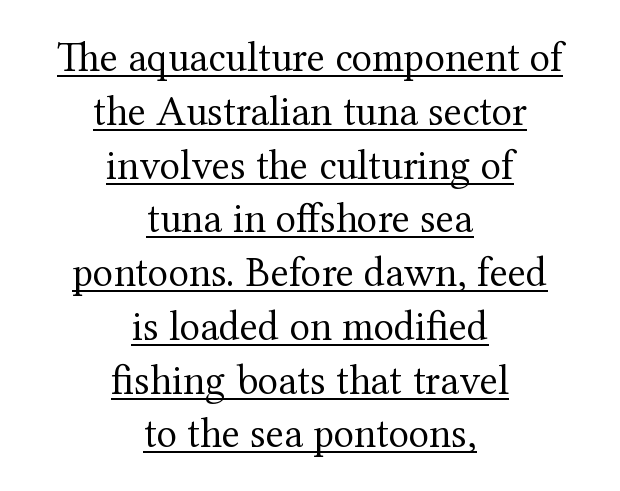
The image shows 42 px regular-weight serif type, upright; set centered, normal line spacing (1.28x), normal letter spacing, underlined; medium stroke contrast and a medium x-height.
